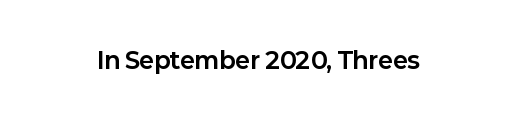
{"italic": "no", "bold": "yes", "underline": "no", "letter_spacing": "normal", "letter_spacing_em": 0.0, "glyph_px": 23}
